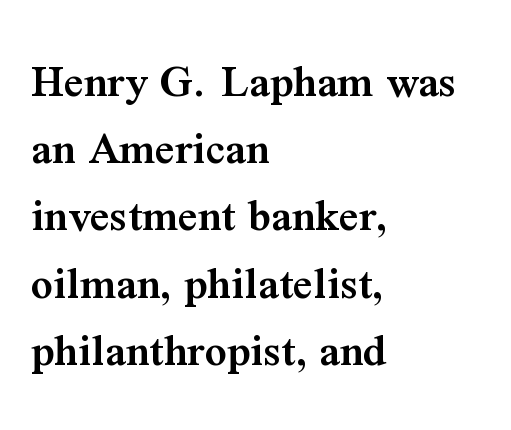
{"serif": "yes", "italic": "no", "bold": "semi", "weight": "semibold", "width": "normal", "stroke_contrast": "medium", "x_height": "medium", "monospaced": "no", "underline": "no", "align": "left", "line_spacing": "normal", "line_spacing_ratio": 1.4, "letter_spacing": "normal", "letter_spacing_em": 0.0, "glyph_px": 48}
